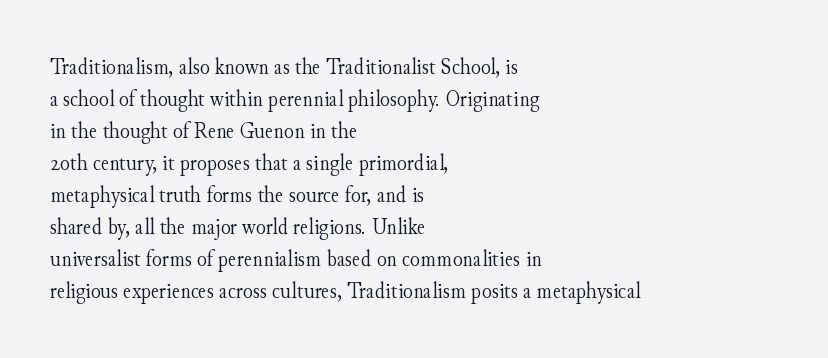
Q: Is the text bold? A: No.
Q: Is the text italic (slanted)? A: No, it is upright.
Q: Is the text underlined? A: No.
Q: How is the paragraph aligned? A: Left-aligned.
Q: Is the spacing between letters normal or unusually wide? A: Normal.
Q: Is the spacing between lines tight, normal or loose? A: Normal.
